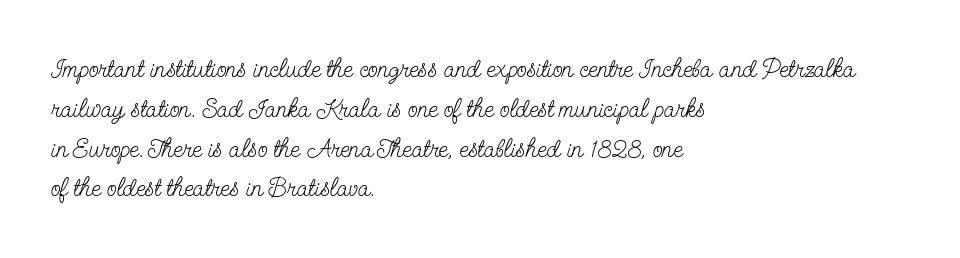
The image shows 26 px text type; set left-aligned, normal line spacing (1.53x), normal letter spacing, not underlined.
